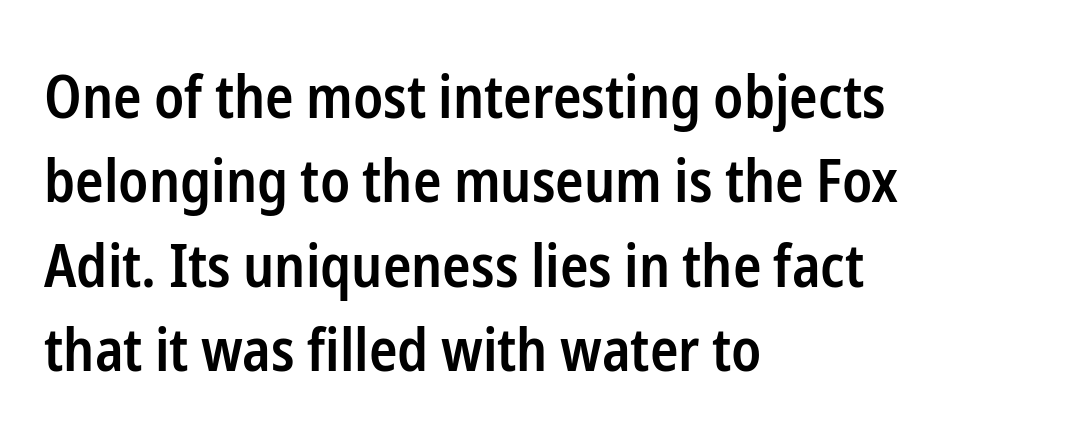
The image shows 59 px semibold, condensed sans-serif type, upright; set left-aligned, normal line spacing (1.43x), normal letter spacing, not underlined; low stroke contrast and a medium x-height.
